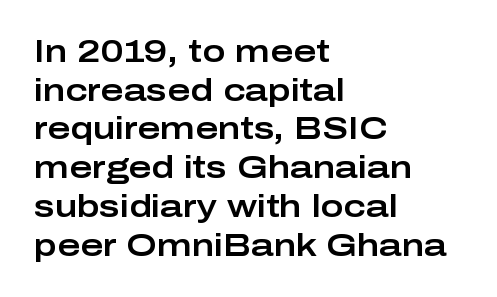
The image shows 31 px wide sans-serif type, upright; set left-aligned, normal line spacing (1.25x), normal letter spacing, not underlined; low stroke contrast and a medium x-height.
